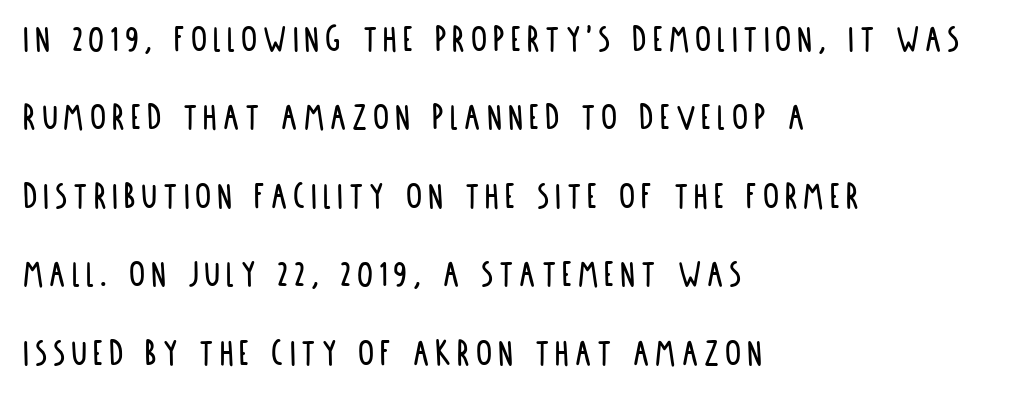
The image shows 40 px condensed sans-serif type, upright; set left-aligned, loose line spacing (1.96x), not underlined; low stroke contrast and a large x-height.
